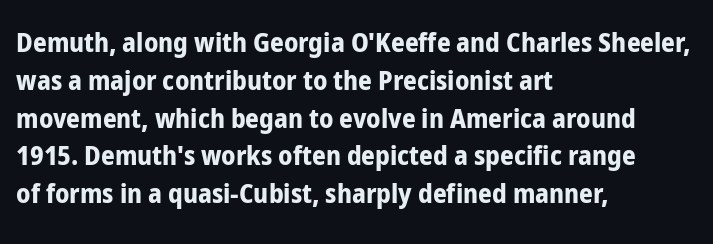
Line spacing here is normal. The baseline area is clear. This sample uses an upright cut, with every glyph sitting square on the baseline. These lines keep a tight, regular rhythm from letter to letter. Line beginnings align vertically; line endings do not.
